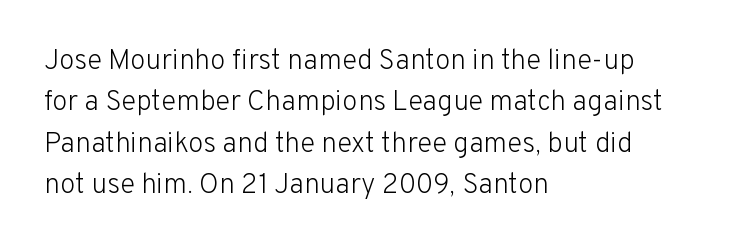
Q: Is the text bold? A: No.
Q: Is the text italic (slanted)? A: No, it is upright.
Q: Is the typeface a serif or a sans-serif typeface? A: Sans-serif.
Q: Is the text underlined? A: No.
Q: How is the paragraph aligned? A: Left-aligned.
Q: Is the spacing between letters normal or unusually wide? A: Normal.
Q: Is the spacing between lines tight, normal or loose? A: Normal.
Q: Width (condensed, normal, or wide)? A: Normal.
Q: Stroke contrast? A: Low.
Q: x-height? A: Medium.
Q: Monospaced? A: No.
